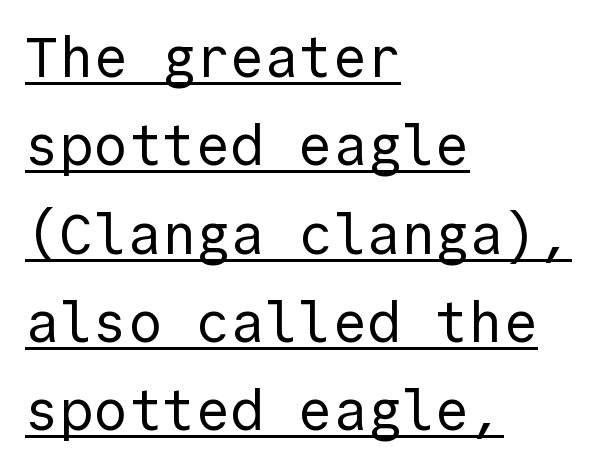
The image shows 57 px regular-weight sans-serif type, upright, monospaced; set left-aligned, normal line spacing (1.55x), normal letter spacing, underlined; a medium x-height.
